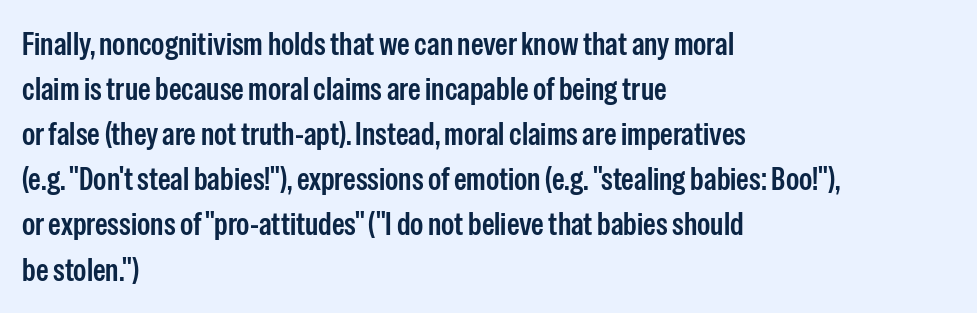
The image shows 32 px condensed sans-serif type, upright; set left-aligned, normal line spacing (1.41x), normal letter spacing, not underlined; low stroke contrast and a medium x-height.
